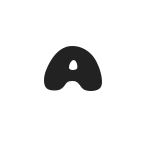
The image shows 73 px heavy, wide sans-serif type; set normal letter spacing, not underlined; low stroke contrast and a large x-height.
